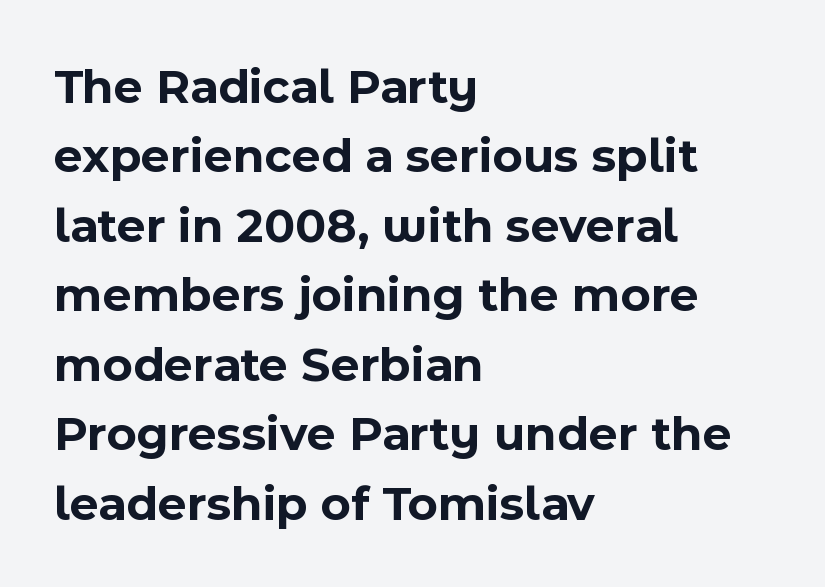
{"serif": "no", "italic": "no", "bold": "yes", "weight": "bold", "width": "normal", "x_height": "medium", "monospaced": "no", "underline": "no", "align": "left", "line_spacing": "normal", "line_spacing_ratio": 1.39, "letter_spacing": "normal", "letter_spacing_em": 0.0, "glyph_px": 50}
